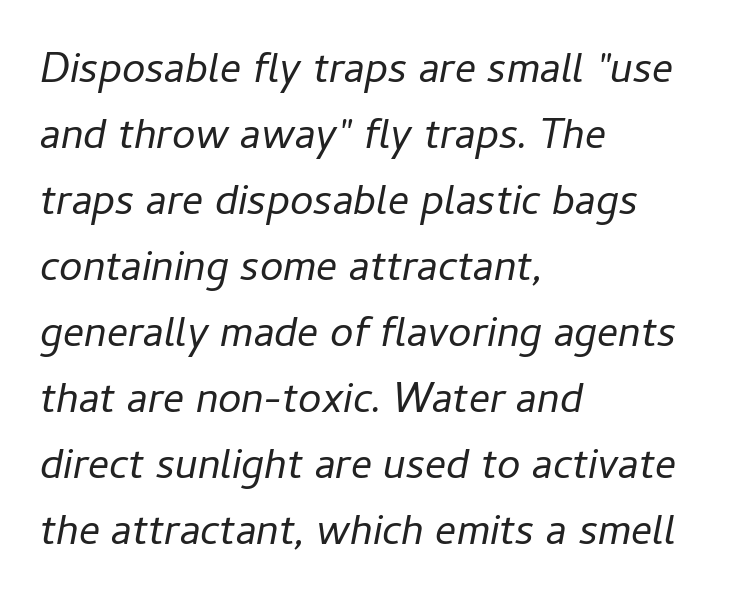
{"italic": "yes", "lean": "right", "slant_degrees": 11, "bold": "no", "weight": "regular", "width": "normal", "stroke_contrast": "low", "x_height": "medium", "monospaced": "no", "underline": "no", "align": "left", "line_spacing": "normal", "line_spacing_ratio": 1.57, "letter_spacing": "normal", "letter_spacing_em": 0.0, "glyph_px": 42}
